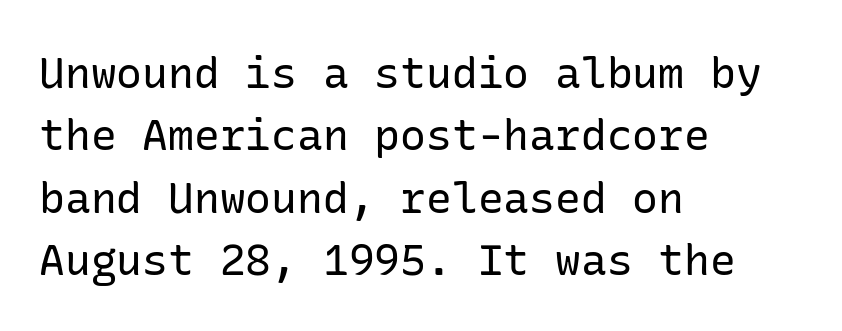
{"serif": "no", "italic": "no", "bold": "no", "weight": "regular", "width": "normal", "stroke_contrast": "low", "x_height": "medium", "underline": "no", "align": "left", "line_spacing": "normal", "line_spacing_ratio": 1.45, "letter_spacing": "normal", "letter_spacing_em": 0.0, "glyph_px": 43}
